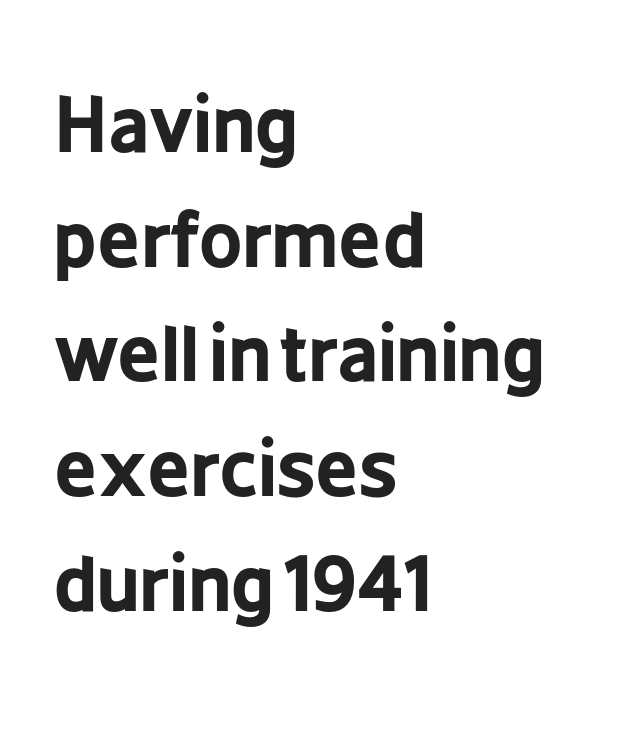
{"serif": "no", "italic": "no", "bold": "yes", "weight": "bold", "width": "condensed", "stroke_contrast": "low", "x_height": "medium", "monospaced": "no", "underline": "no", "align": "left", "line_spacing": "normal", "line_spacing_ratio": 1.53, "letter_spacing": "normal", "letter_spacing_em": 0.0, "glyph_px": 75}
